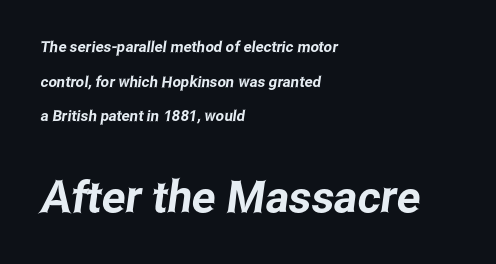
Q: Is the typeface a serif or a sans-serif typeface? A: Sans-serif.
Q: Is the text underlined? A: No.
Q: How is the paragraph aligned? A: Left-aligned.
Q: Is the spacing between letters normal or unusually wide? A: Normal.
Q: Is the spacing between lines tight, normal or loose? A: Loose.
Q: Which block of text is set in a larger size, the first (top) or the second (bottom)? A: The second (bottom) one.
Q: Width (condensed, normal, or wide)? A: Condensed.
Q: Stroke contrast? A: Low.
Q: x-height? A: Medium.
Q: Monospaced? A: No.
